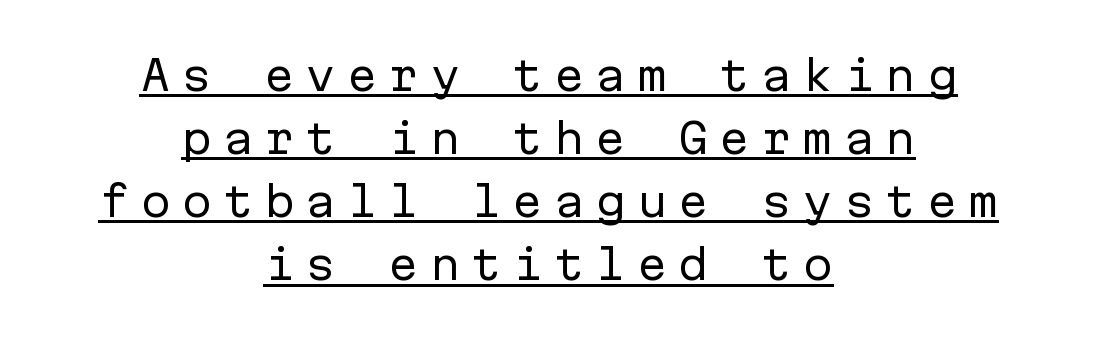
If you measured baseline to baseline, you'd find a middling distance. The paragraph shown floats in the horizontal middle. These lines are rendered in a fixed-pitch font. This rendering features underlined lettering.
